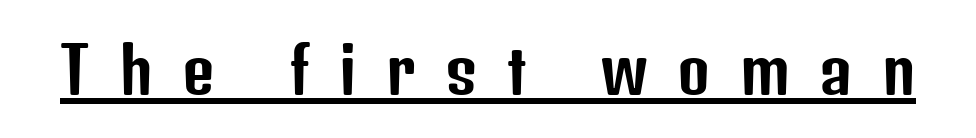
You can see a thin bar hugging the bottom of the glyphs. Stroke terminals: plain, sans-serif. Spacing between characters has been opened up far beyond the box default. Think of a printed novel: that variable character pitch is what you see here. Rendered with straight, roman letterforms.
